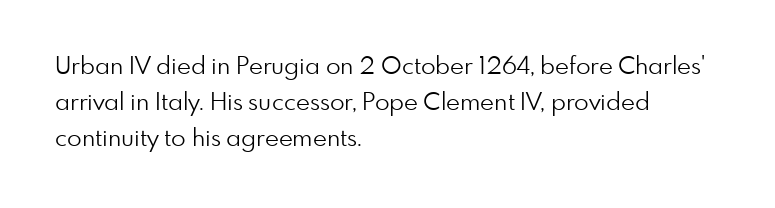
{"italic": "no", "bold": "no", "underline": "no", "align": "left", "line_spacing": "normal", "line_spacing_ratio": 1.51, "letter_spacing": "normal", "letter_spacing_em": 0.0, "glyph_px": 24}
